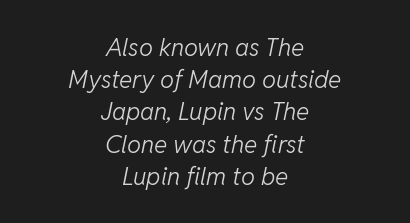
The space between consecutive lines is moderate. The face used here has a pronounced slope to its letters. The typesetter chose a symmetrical, centered arrangement here. Nothing heavy about these letters — not bold at all. Tracking here is standard; glyphs follow each other at the usual distance.
